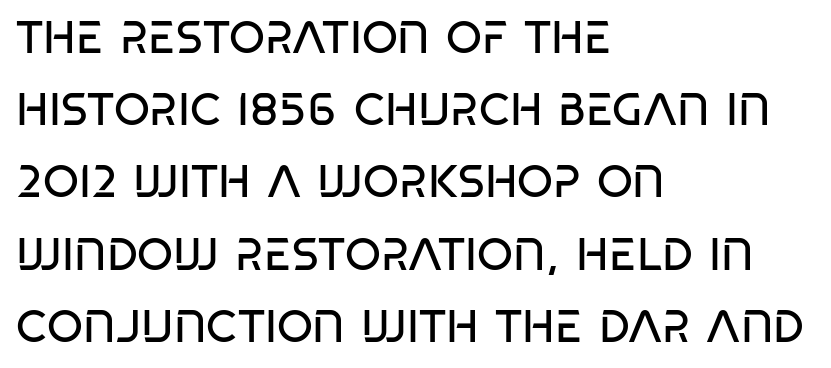
{"serif": "no", "italic": "no", "bold": "no", "weight": "regular", "width": "condensed", "stroke_contrast": "low", "x_height": "large", "monospaced": "no", "underline": "no", "align": "left", "line_spacing": "normal", "line_spacing_ratio": 1.57, "letter_spacing": "normal", "letter_spacing_em": 0.0, "glyph_px": 46}
